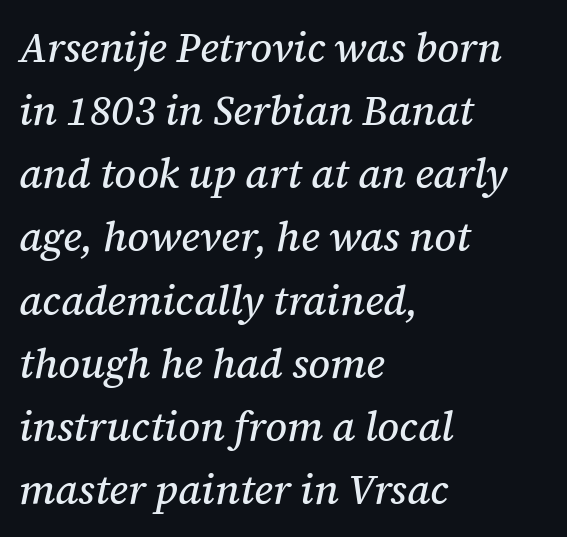
The image shows 41 px serif type, italic (leaning right); set left-aligned, normal line spacing (1.54x), normal letter spacing, not underlined; medium stroke contrast and a medium x-height.
